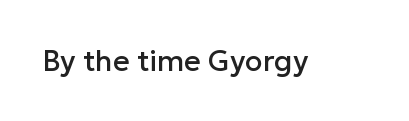
Q: Is the text italic (slanted)? A: No, it is upright.
Q: Is the typeface a serif or a sans-serif typeface? A: Sans-serif.
Q: Is the text underlined? A: No.
Q: Is the spacing between letters normal or unusually wide? A: Normal.
Q: Width (condensed, normal, or wide)? A: Normal.
Q: Stroke contrast? A: Low.
Q: x-height? A: Medium.
Q: Monospaced? A: No.
